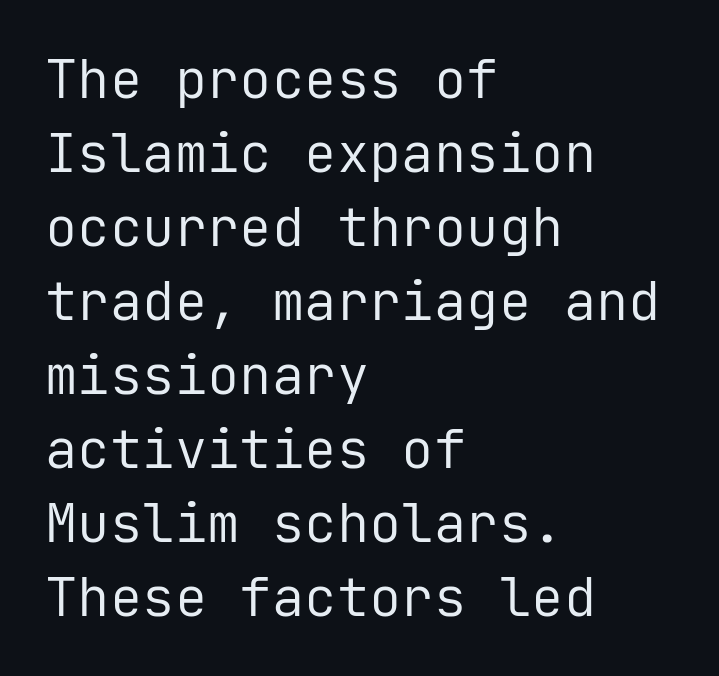
{"serif": "no", "italic": "no", "bold": "no", "weight": "regular", "width": "normal", "stroke_contrast": "low", "x_height": "medium", "monospaced": "yes", "underline": "no", "align": "left", "line_spacing": "normal", "line_spacing_ratio": 1.37, "letter_spacing": "normal", "letter_spacing_em": 0.0, "glyph_px": 54}
